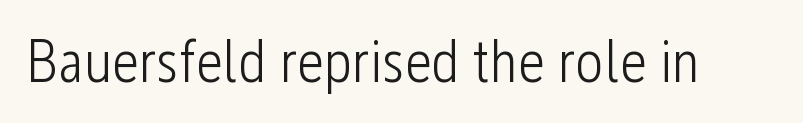
No chunkiness to these letters — they're not bold. Think of a printed novel: that variable character pitch is what you see here. Style check: upright. The letterforms sit shoulder to shoulder at normal distance. Examine the stroke ends and you'll find no serifs.
